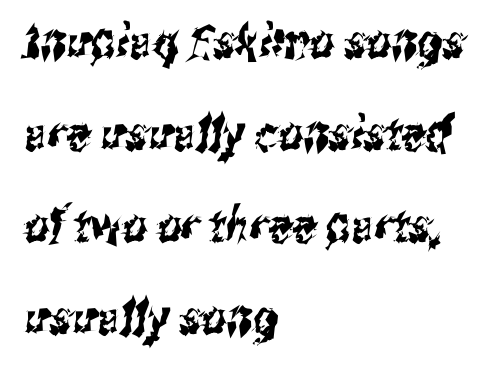
Q: Is the typeface a serif or a sans-serif typeface? A: Sans-serif.
Q: Is the text underlined? A: No.
Q: How is the paragraph aligned? A: Left-aligned.
Q: Is the spacing between letters normal or unusually wide? A: Normal.
Q: Is the spacing between lines tight, normal or loose? A: Loose.
Q: Width (condensed, normal, or wide)? A: Condensed.
Q: Stroke contrast? A: Medium.
Q: x-height? A: Medium.
Q: Monospaced? A: No.
